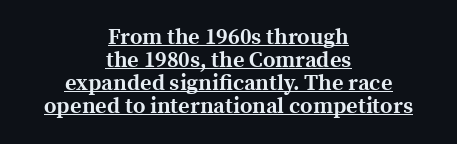
A baseline rule has been typeset under these characters. Characters follow at the spacing the type designer built in. Every character sits straight up, as roman type does. The typesetter chose a symmetrical, centered arrangement here.
